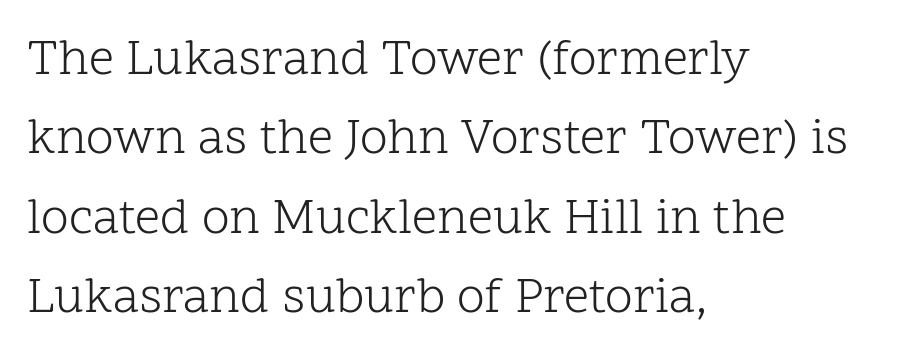
The image shows 50 px light serif type, upright; set left-aligned, normal line spacing (1.59x), normal letter spacing, not underlined; low stroke contrast and a medium x-height.
